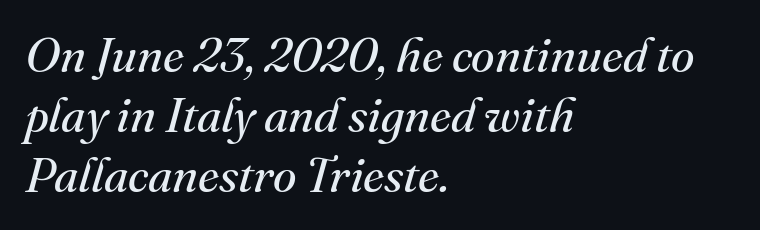
The image shows 48 px regular-weight serif type, italic (leaning right); set left-aligned, normal line spacing (1.25x), normal letter spacing, not underlined; medium stroke contrast and a small x-height.
